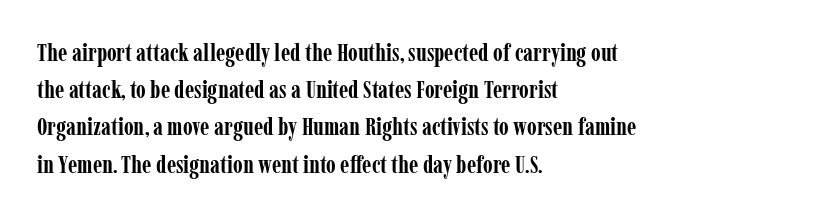
The image shows 25 px bold type, upright; set left-aligned, normal line spacing (1.49x), normal letter spacing, not underlined.
